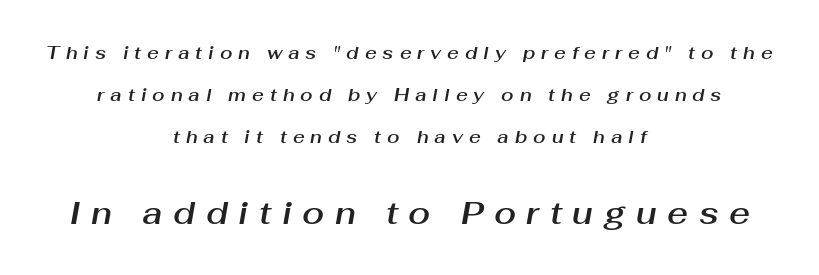
The image shows 32 px text type, italic (leaning right); set centered, loose line spacing (2.33x), unusually wide letter spacing (+0.33 em), not underlined; the second (bottom) block is 1.78x larger; medium stroke contrast and a medium x-height.
